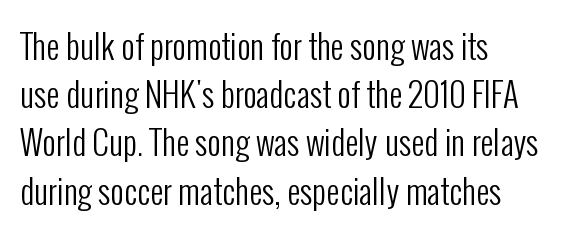
The image shows 33 px regular-weight, condensed sans-serif type, upright; set left-aligned, normal line spacing (1.46x), normal letter spacing, not underlined; low stroke contrast and a medium x-height.
